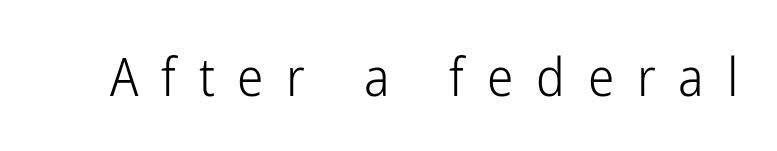
The image shows 53 px light, condensed sans-serif type, upright; set unusually wide letter spacing (+0.43 em), not underlined; low stroke contrast and a medium x-height.
